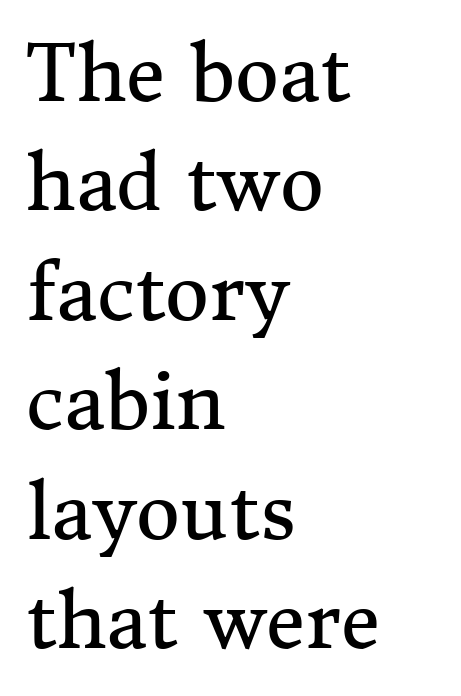
{"serif": "yes", "italic": "no", "bold": "no", "weight": "regular", "width": "normal", "stroke_contrast": "medium", "x_height": "medium", "monospaced": "no", "underline": "no", "align": "left", "line_spacing": "normal", "line_spacing_ratio": 1.44, "letter_spacing": "normal", "letter_spacing_em": 0.0, "glyph_px": 76}
